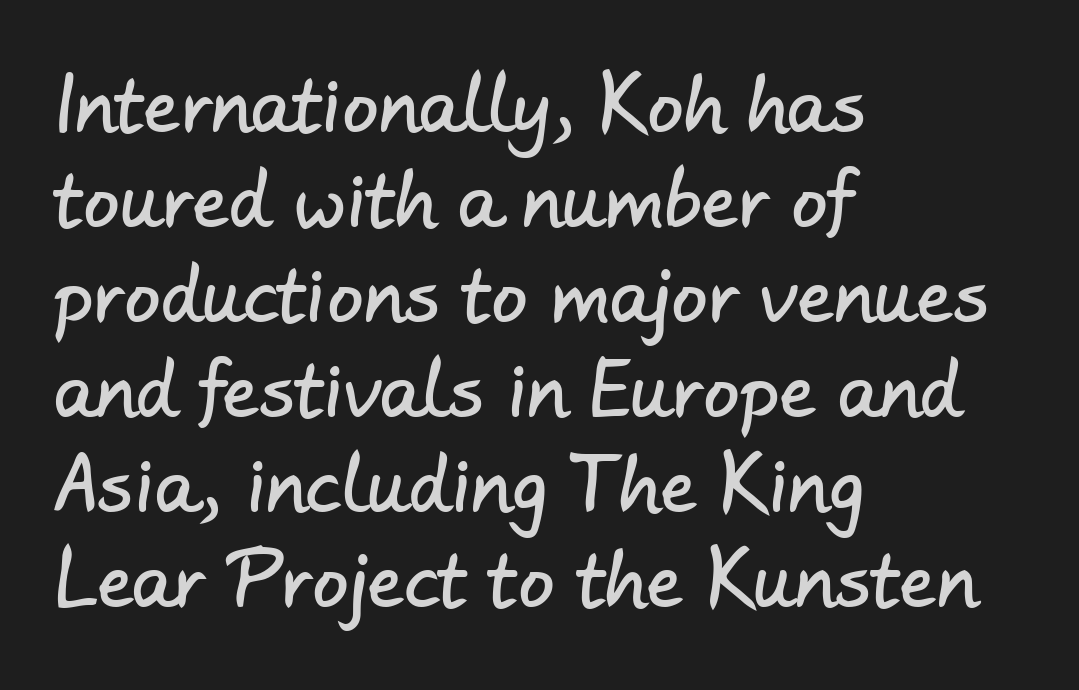
Q: Is the typeface a serif or a sans-serif typeface? A: Sans-serif.
Q: Is the text underlined? A: No.
Q: How is the paragraph aligned? A: Left-aligned.
Q: Is the spacing between letters normal or unusually wide? A: Normal.
Q: Is the spacing between lines tight, normal or loose? A: Normal.
Q: Width (condensed, normal, or wide)? A: Normal.
Q: Stroke contrast? A: Low.
Q: x-height? A: Small.
Q: Monospaced? A: No.
